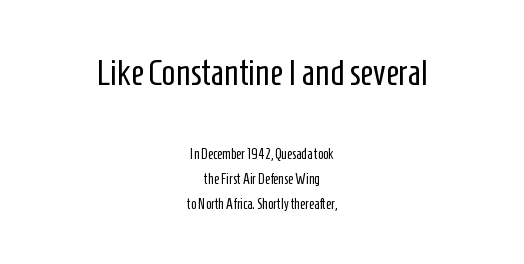
Centered paragraph, ragged on both sides. This sample uses a sans-serif face. The first block has been scaled up relative to the second. The passage shown has conventional tracking throughout. Anything drawn beneath the words? Only blank space.
